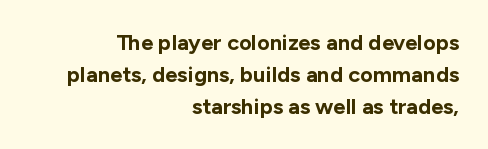
The image shows 22 px bold type, upright; set right-aligned, normal line spacing (1.45x), normal letter spacing, not underlined.
